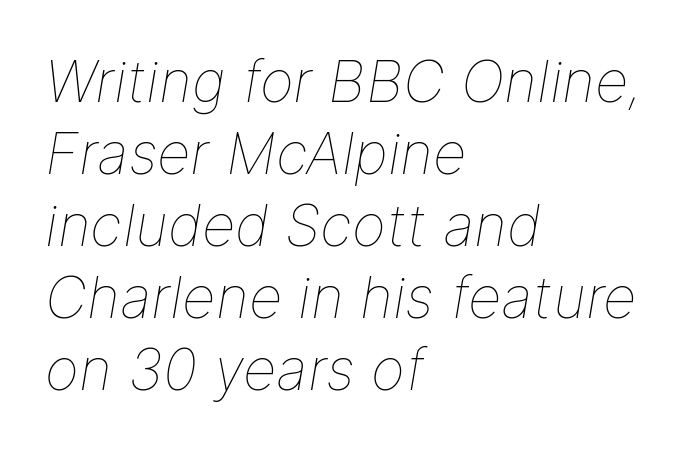
{"italic": "yes", "lean": "right", "slant_degrees": 9, "bold": "no", "weight": "thin", "width": "normal", "stroke_contrast": "low", "x_height": "medium", "monospaced": "no", "underline": "no", "align": "left", "line_spacing_ratio": 1.24, "letter_spacing": "normal", "letter_spacing_em": 0.0, "glyph_px": 58}
